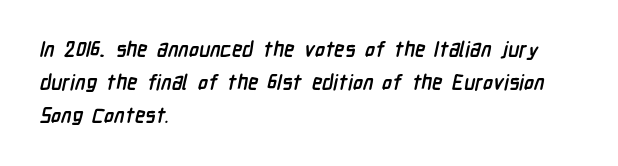
The baseline area is clear. Does extra space separate the letters? No, they use regular spacing. Evenly set lines give the paragraph a standard silhouette. These words are printed bold, with thick strokes throughout. Is the block centered? No — it sits flush against the left margin.
